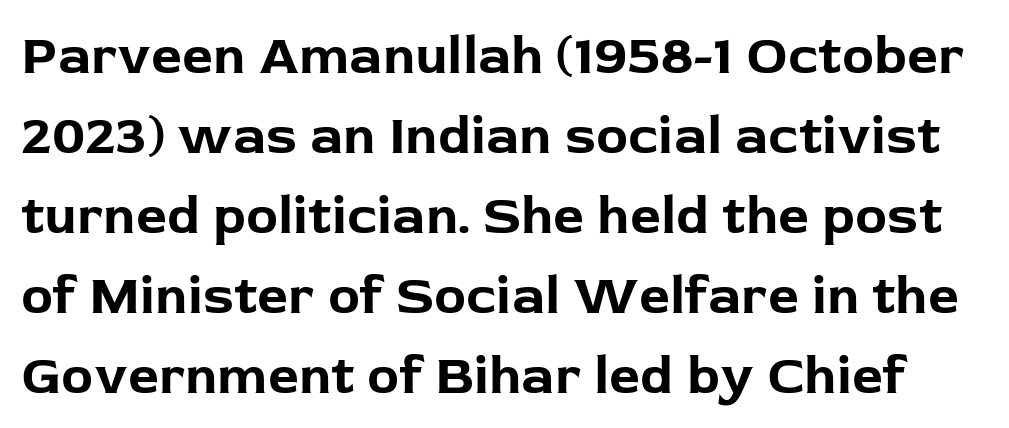
{"serif": "no", "italic": "no", "bold": "yes", "weight": "bold", "width": "normal", "stroke_contrast": "low", "x_height": "medium", "monospaced": "no", "underline": "no", "line_spacing": "normal", "line_spacing_ratio": 1.48, "letter_spacing": "normal", "letter_spacing_em": 0.0, "glyph_px": 54}
